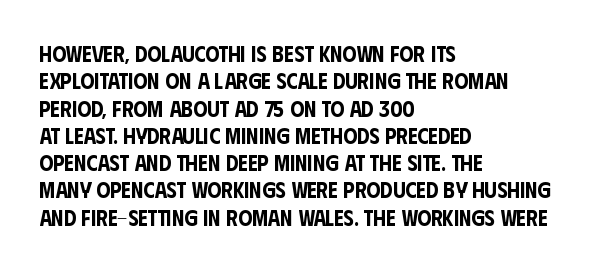
The lines are quadded left. Bare-footed words on every line. Notice how the stems are strictly vertical — no italics here. The gaps between neighbouring characters are ordinary and unremarkable.
